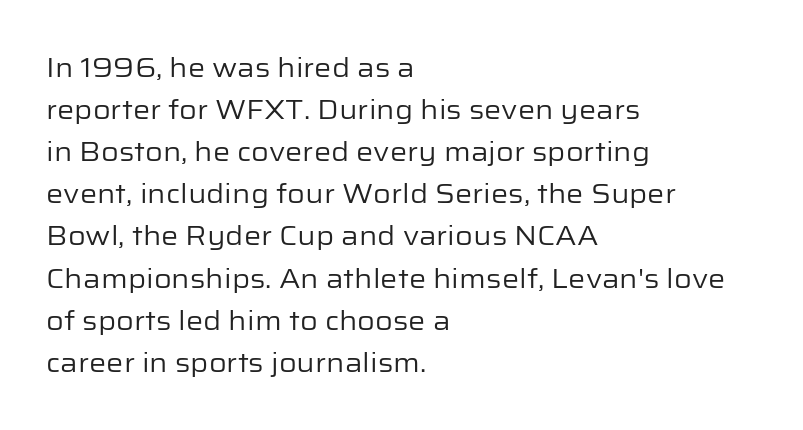
Each new line begins a customary step beneath the previous one. The passage shown is not underscored anywhere. Weight: not bold — regular or lighter. Nope, not italic — everything's standing straight. A classic flush-left, rag-right setting is used for this passage.
